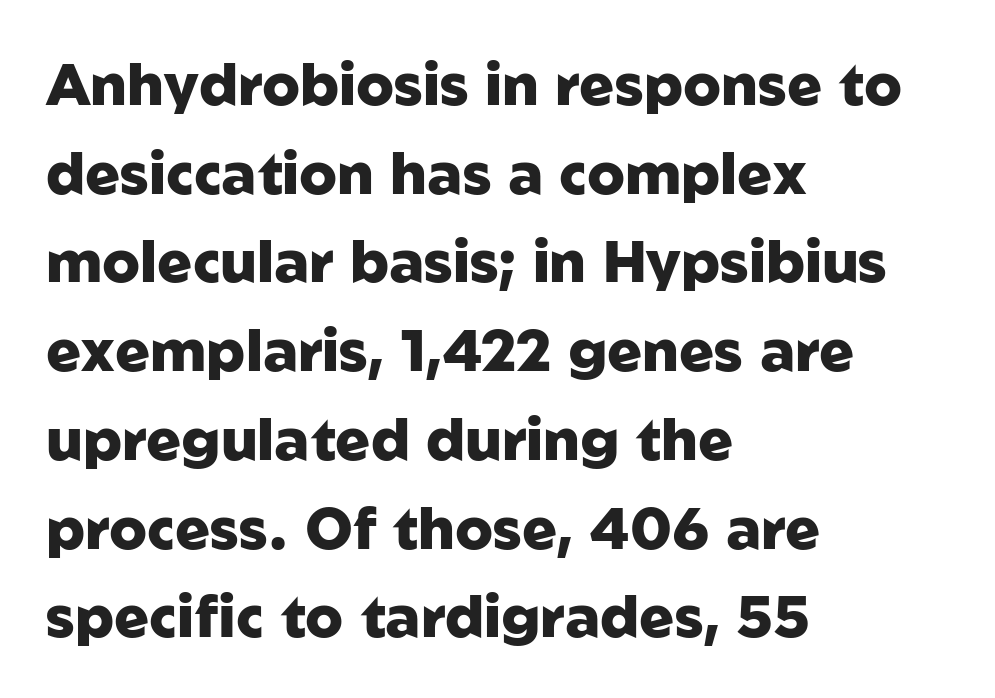
The image shows 58 px heavy sans-serif type, upright; set left-aligned, normal line spacing (1.53x), normal letter spacing, not underlined; low stroke contrast and a medium x-height.
